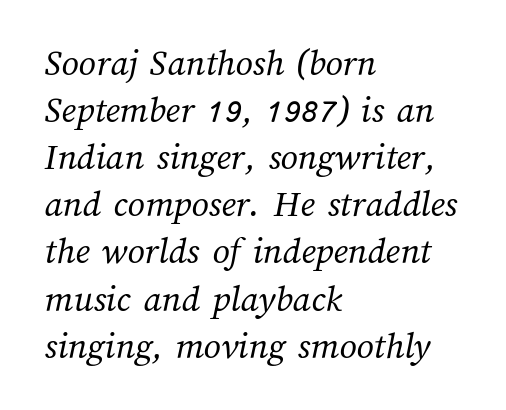
{"bold": "no", "weight": "regular", "width": "normal", "stroke_contrast": "medium", "x_height": "medium", "monospaced": "no", "underline": "no", "align": "left", "line_spacing_ratio": 1.24, "letter_spacing": "normal", "letter_spacing_em": 0.0, "glyph_px": 38}
